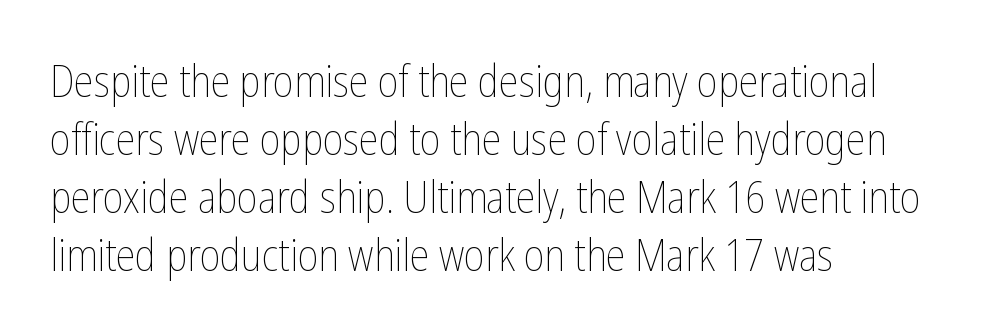
The image shows 44 px thin, condensed type, upright; set left-aligned, normal line spacing (1.32x), normal letter spacing, not underlined; low stroke contrast and a medium x-height.
